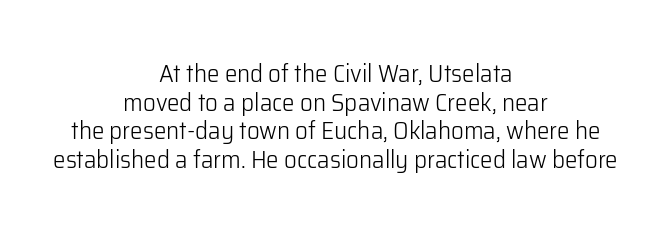
The rendering uses a small line-height, squeezing the rows. Each row of text sits above clean, open space. There is no visible air inserted between adjacent glyphs. Posture: upright roman.
